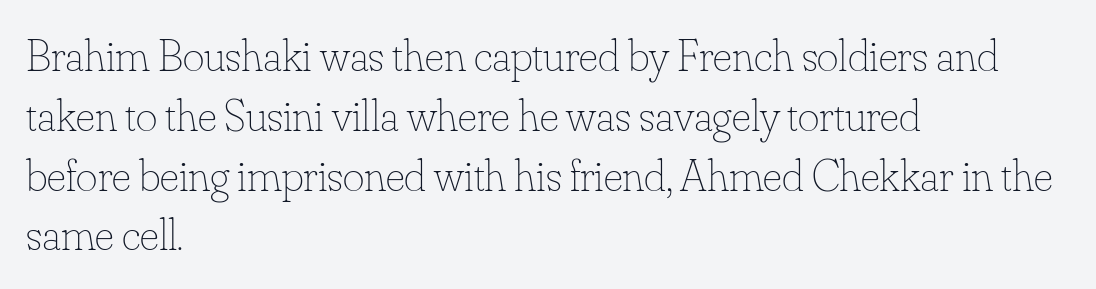
{"italic": "no", "bold": "no", "weight": "thin", "width": "normal", "stroke_contrast": "low", "x_height": "small", "monospaced": "no", "underline": "no", "align": "left", "line_spacing": "normal", "line_spacing_ratio": 1.3, "letter_spacing": "normal", "letter_spacing_em": 0.0, "glyph_px": 46}
